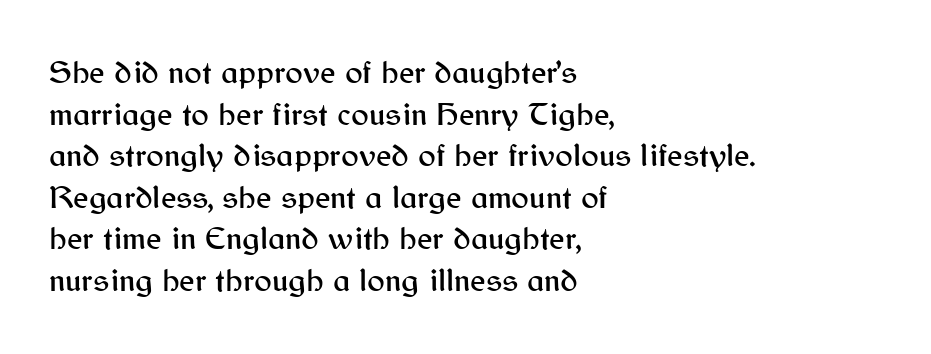
Q: Is the text italic (slanted)? A: No, it is upright.
Q: Is the typeface a serif or a sans-serif typeface? A: Sans-serif.
Q: Is the text underlined? A: No.
Q: How is the paragraph aligned? A: Left-aligned.
Q: Is the spacing between letters normal or unusually wide? A: Normal.
Q: Is the spacing between lines tight, normal or loose? A: Normal.
Q: Width (condensed, normal, or wide)? A: Normal.
Q: Stroke contrast? A: Medium.
Q: x-height? A: Medium.
Q: Monospaced? A: No.
